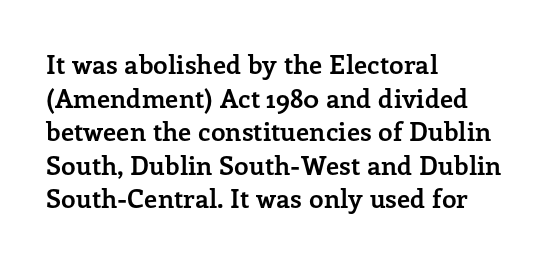
{"italic": "no", "bold": "yes", "underline": "no", "align": "left", "line_spacing": "normal", "line_spacing_ratio": 1.29, "letter_spacing": "normal", "letter_spacing_em": 0.0, "glyph_px": 26}
